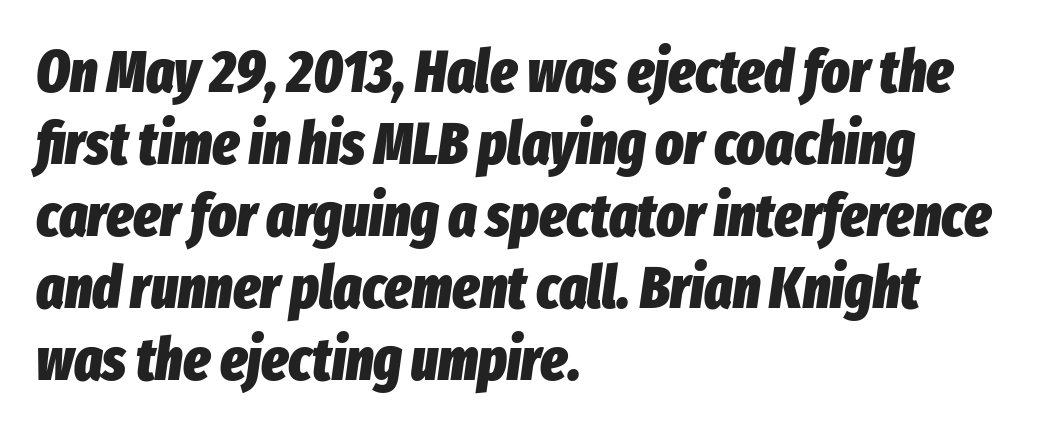
Which margin do the lines hug? The left one — the right edge is uneven. This is oblique type, the kind used for emphasis or titles. Proportional: the letters do not fall into vertical columns. The face used here is rendered with its standard letterfit. Strokes here are thick enough to call this a true bold.
